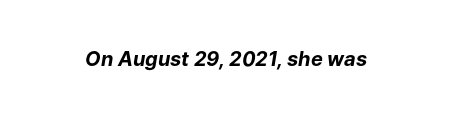
The image shows 20 px bold type, italic (leaning right); set normal letter spacing, not underlined.
